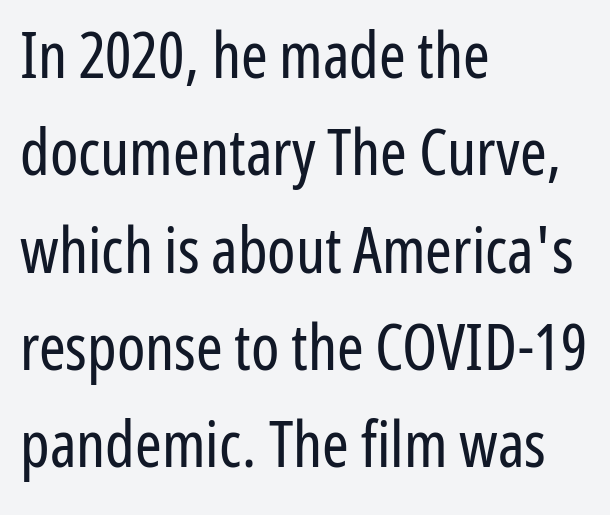
The image shows 64 px regular-weight, condensed sans-serif type, upright; set left-aligned, normal line spacing (1.52x), normal letter spacing, not underlined; low stroke contrast and a medium x-height.
